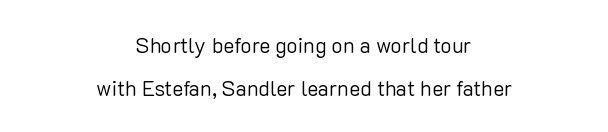
{"italic": "no", "bold": "no", "underline": "no", "align": "center", "line_spacing": "loose", "line_spacing_ratio": 2.04, "letter_spacing": "normal", "letter_spacing_em": 0.0, "glyph_px": 21}
